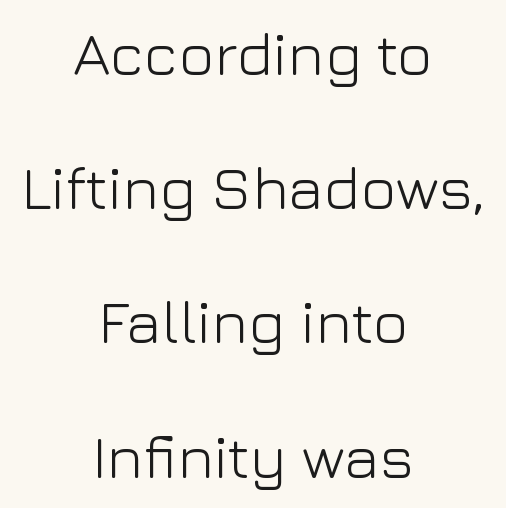
Q: Is the text bold? A: No.
Q: Is the text italic (slanted)? A: No, it is upright.
Q: Is the typeface a serif or a sans-serif typeface? A: Sans-serif.
Q: Is the text underlined? A: No.
Q: How is the paragraph aligned? A: Centered.
Q: Is the spacing between letters normal or unusually wide? A: Normal.
Q: Is the spacing between lines tight, normal or loose? A: Loose.
Q: Width (condensed, normal, or wide)? A: Normal.
Q: Stroke contrast? A: Low.
Q: x-height? A: Medium.
Q: Monospaced? A: No.
